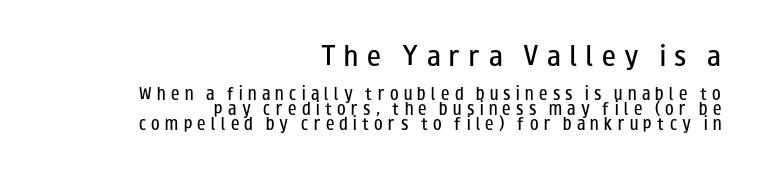
The image shows 23 px text type, upright; set right-aligned, tight line spacing (1.08x), unusually wide letter spacing (+0.38 em), not underlined; the first (top) block is 1.64x larger.
